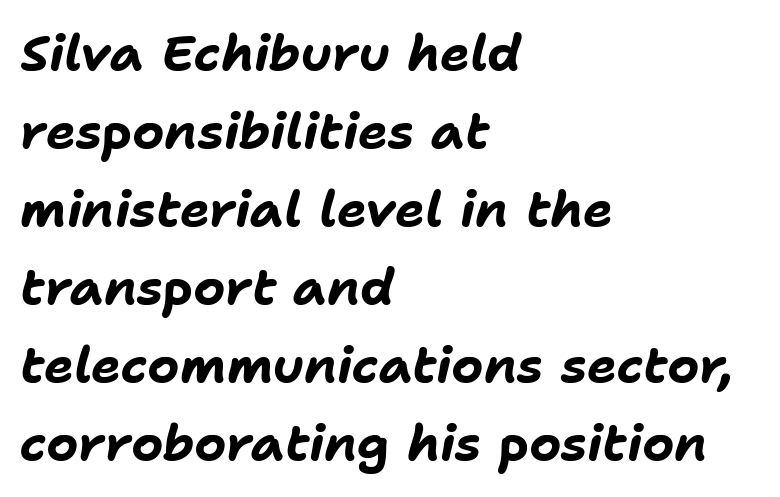
{"italic": "yes", "lean": "right", "slant_degrees": 11, "bold": "yes", "weight": "bold", "width": "normal", "stroke_contrast": "low", "x_height": "medium", "monospaced": "no", "underline": "no", "align": "left", "line_spacing": "normal", "line_spacing_ratio": 1.56, "letter_spacing": "normal", "letter_spacing_em": 0.0, "glyph_px": 50}
